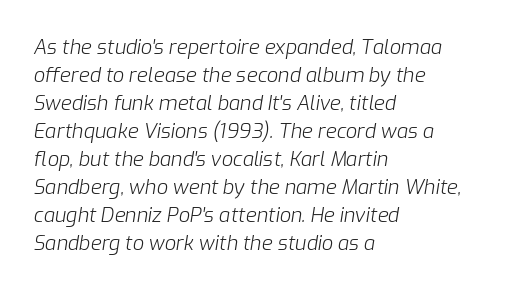
No letter is thick-stroked: the sample isn't bold. What's the leading like? Ordinary, nothing unusual. A typesetter would mark this as italic. Between one letter and the next there's only the usual sliver of space.
